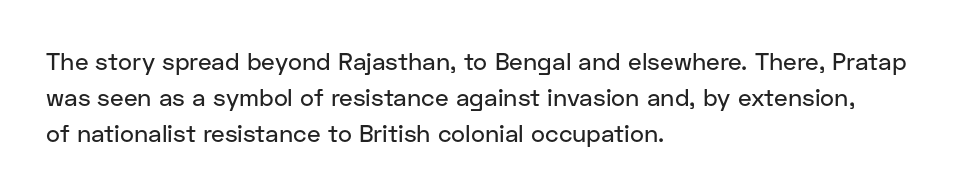
{"italic": "no", "underline": "no", "align": "left", "line_spacing": "normal", "line_spacing_ratio": 1.5, "letter_spacing": "normal", "letter_spacing_em": 0.0, "glyph_px": 24}
